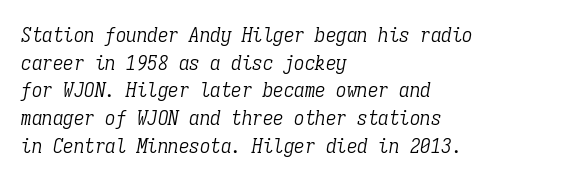
Compared with a centered layout, this one pins lines to the left instead. The weight would be labelled regular, book, light, or lighter still. Descenders hang freely into open space. Yep, that's italic — everything's leaning. Line spacing here is normal.
